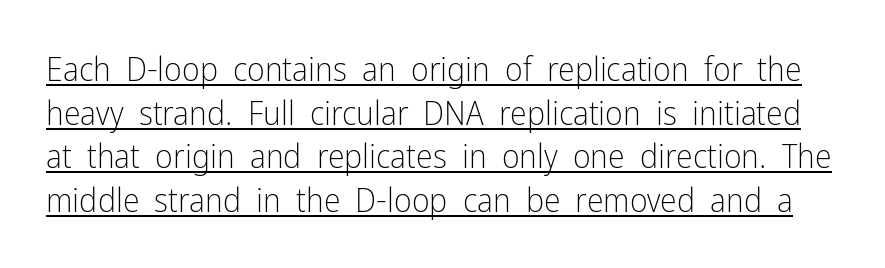
Q: Is the text bold? A: No.
Q: Is the text italic (slanted)? A: No, it is upright.
Q: Is the typeface a serif or a sans-serif typeface? A: Sans-serif.
Q: Is the text underlined? A: Yes.
Q: Is the spacing between letters normal or unusually wide? A: Normal.
Q: Is the spacing between lines tight, normal or loose? A: Normal.
Q: Width (condensed, normal, or wide)? A: Condensed.
Q: Stroke contrast? A: Low.
Q: x-height? A: Medium.
Q: Monospaced? A: No.
